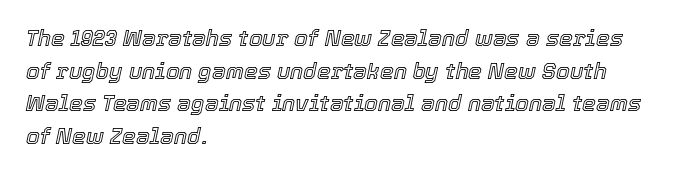
{"italic": "yes", "lean": "right", "slant_degrees": 12, "underline": "no", "align": "left", "line_spacing": "normal", "line_spacing_ratio": 1.48, "letter_spacing": "normal", "letter_spacing_em": 0.0, "glyph_px": 22}
